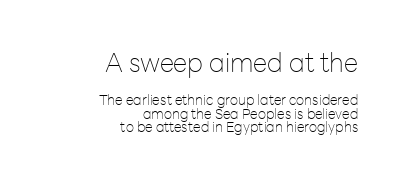
Q: Is the text bold? A: No.
Q: Is the text italic (slanted)? A: No, it is upright.
Q: Is the text underlined? A: No.
Q: How is the paragraph aligned? A: Right-aligned.
Q: Is the spacing between letters normal or unusually wide? A: Normal.
Q: Is the spacing between lines tight, normal or loose? A: Tight.
Q: Which block of text is set in a larger size, the first (top) or the second (bottom)? A: The first (top) one.
